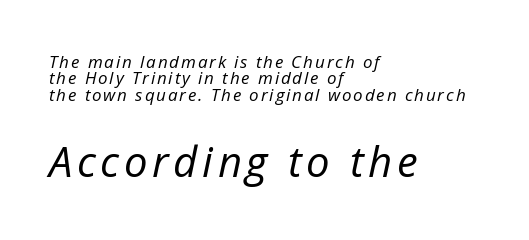
{"italic": "yes", "lean": "right", "slant_degrees": 12, "bold": "no", "weight": "regular", "width": "normal", "stroke_contrast": "low", "x_height": "medium", "monospaced": "no", "underline": "no", "align": "left", "line_spacing": "tight", "line_spacing_ratio": 0.97, "larger_block": "second", "size_ratio": 2.47, "glyph_px": 42}
